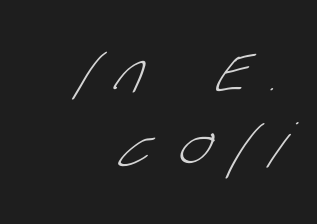
The image shows 61 px light, condensed sans-serif type; set right-aligned, line spacing 1.17x, unusually wide letter spacing (+0.43 em), not underlined; low stroke contrast and a large x-height.
